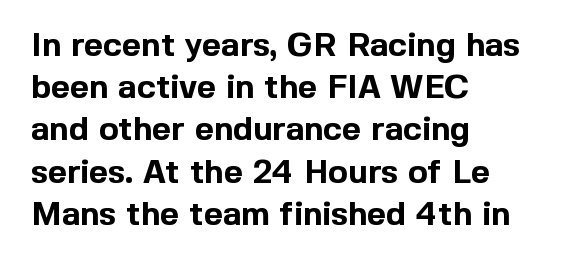
Q: Is the text bold? A: Yes.
Q: Is the text italic (slanted)? A: No, it is upright.
Q: Is the typeface a serif or a sans-serif typeface? A: Sans-serif.
Q: Is the text underlined? A: No.
Q: How is the paragraph aligned? A: Left-aligned.
Q: Is the spacing between letters normal or unusually wide? A: Normal.
Q: Is the spacing between lines tight, normal or loose? A: Normal.
Q: Width (condensed, normal, or wide)? A: Normal.
Q: x-height? A: Medium.
Q: Monospaced? A: No.
